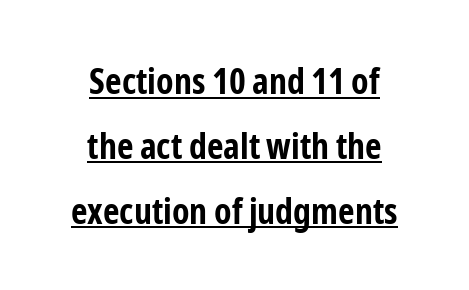
Q: Is the text bold? A: Yes.
Q: Is the text italic (slanted)? A: No, it is upright.
Q: Is the typeface a serif or a sans-serif typeface? A: Sans-serif.
Q: Is the text underlined? A: Yes.
Q: How is the paragraph aligned? A: Centered.
Q: Is the spacing between letters normal or unusually wide? A: Normal.
Q: Width (condensed, normal, or wide)? A: Condensed.
Q: Stroke contrast? A: Low.
Q: x-height? A: Medium.
Q: Monospaced? A: No.
